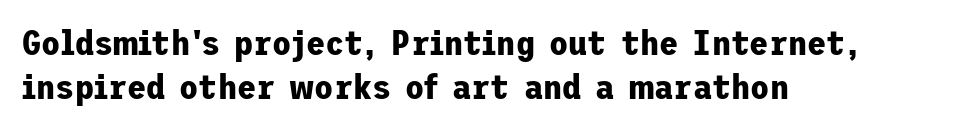
Layout note: lines flush left. Students, observe: this is what conventionally led text looks like. The typeface chosen for these lines omits serifs. Caption: standard tracking, unaltered. These words are printed bold, with thick strokes throughout. These lines were composed using upright roman letters.
